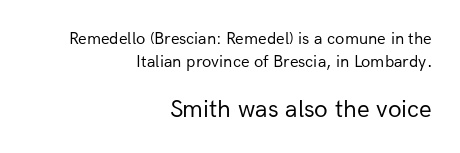
Caption: multi-line text, flush right, ragged left. Between one letter and the next there's only the usual sliver of space. These two chunks differ in scale, with the bottom chunk taking the larger measure. Ascenders rise straight up at ninety degrees. Underline: absent. Leading matches the norm, producing a regular column.
